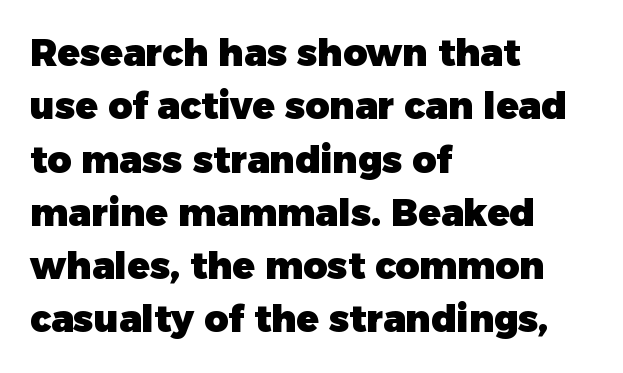
Set as a true bold cut, around the 700 mark. Regarding leading, the lines here are spaced in the standard way. The characters display no serif detailing; their extremities are plain. Visually the block forms a straight wall on the left and a jagged coastline on the right. These lines are rendered in a variable-pitch font.
